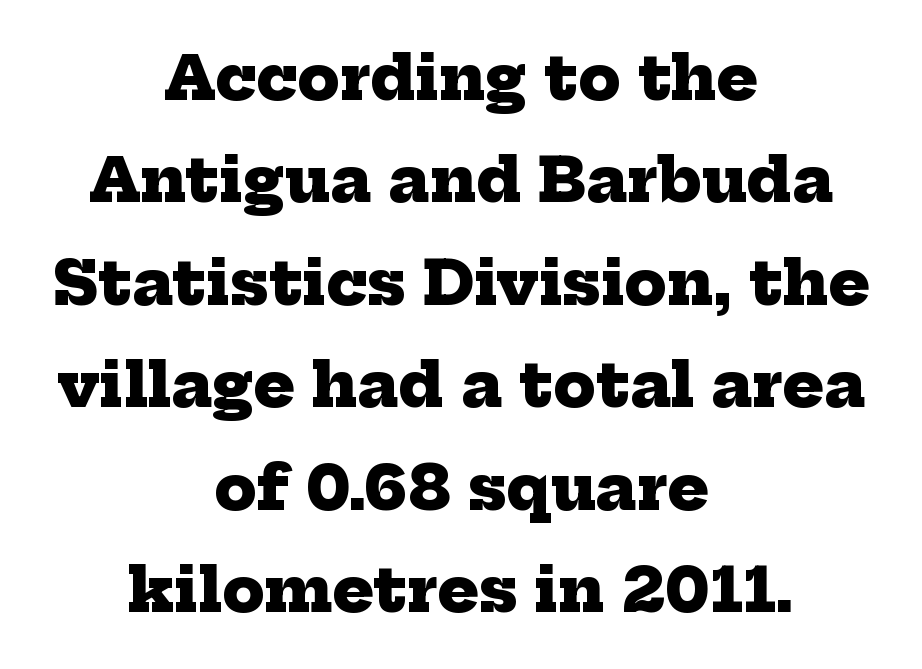
The zone under the glyphs is completely vacant. Line starts and ends both wander, symmetrically. A typesetter would call this zero additional tracking. Horizontal bands of white between lines are of average thickness. Is this a sans? No — the strokes have serifs.
